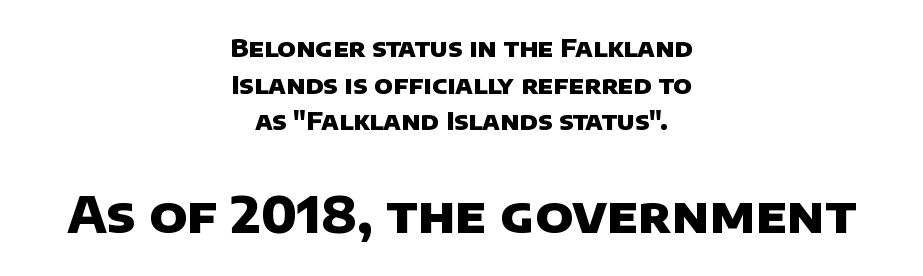
Successive baselines arrive at the customary interval. If you folded the block vertically in half, each line would mirror itself in length. The font family rendered here belongs to the sans-serif group. These lines are rendered in a variable-pitch font. A bare baseline throughout the passage. Scale increases going downward across the two blocks.
